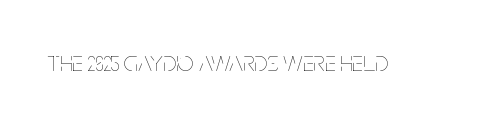
The image shows 28 px thin, condensed type, upright; set normal letter spacing, not underlined; low stroke contrast and a large x-height.
